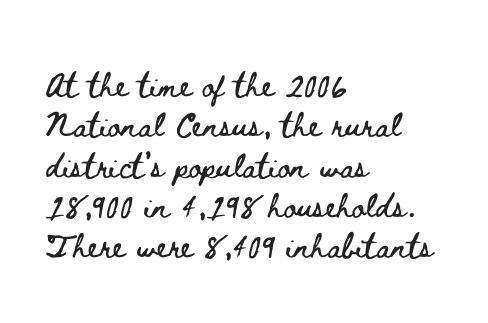
Q: Is the text italic (slanted)? A: Yes.
Q: Is the text underlined? A: No.
Q: How is the paragraph aligned? A: Left-aligned.
Q: Is the spacing between letters normal or unusually wide? A: Normal.
Q: Is the spacing between lines tight, normal or loose? A: Normal.
Q: Width (condensed, normal, or wide)? A: Wide.
Q: Stroke contrast? A: Low.
Q: x-height? A: Small.
Q: Monospaced? A: No.
